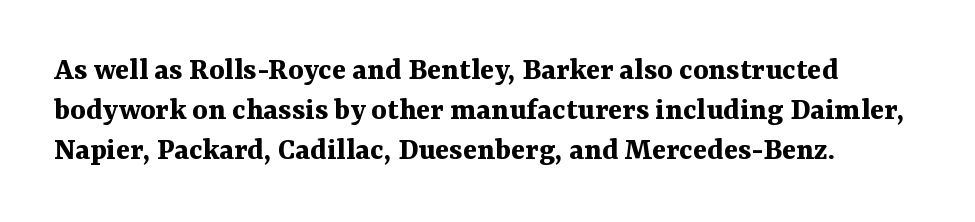
When letters stand straight like this, we call the style roman or upright. Letters rest on an invisible, unmarked baseline. In terms of letterspacing, this is plain default setting. Do the characters align in a grid? No, the font is proportional. To sum up the face: it has serifs.
